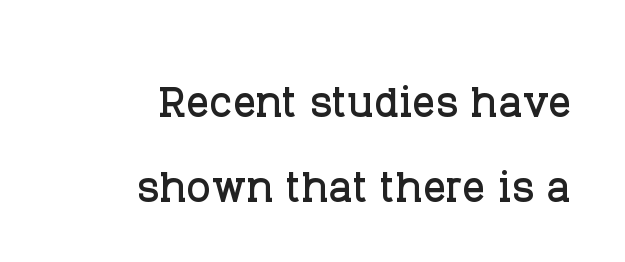
The image shows 57 px serif type, upright; set right-aligned, normal line spacing (1.49x), normal letter spacing, not underlined; low stroke contrast and a large x-height.
